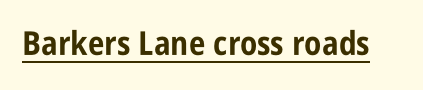
{"serif": "no", "italic": "no", "bold": "yes", "weight": "bold", "width": "condensed", "stroke_contrast": "low", "x_height": "large", "monospaced": "no", "underline": "yes", "letter_spacing": "normal", "letter_spacing_em": 0.0, "glyph_px": 33}
